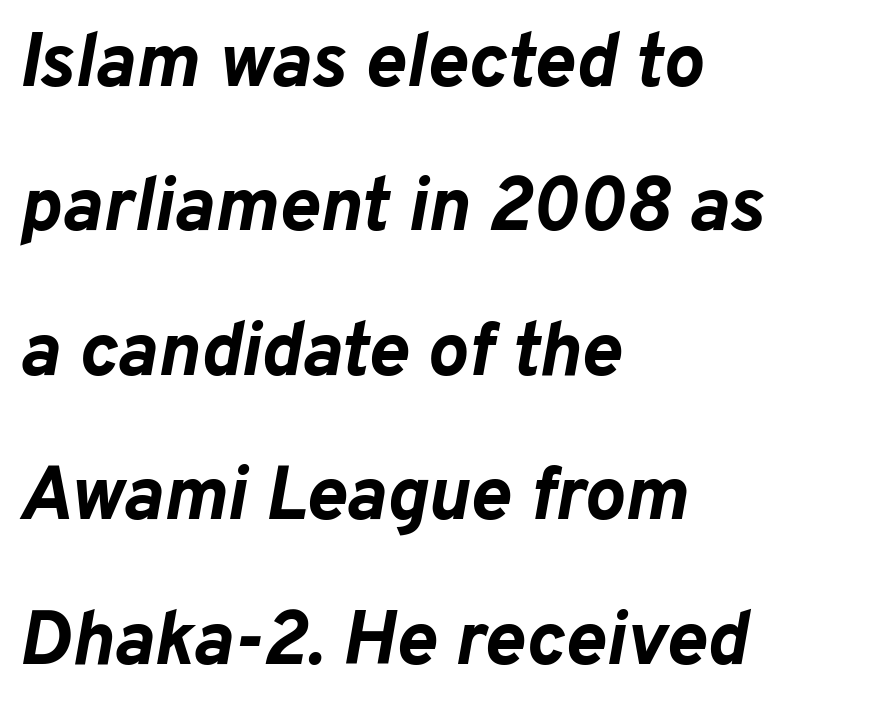
Emphasis-style slanted type is in use. Do the characters align in a grid? No, the font is proportional. These lines carry a lot of weight — the face is fully bold. Every row of glyphs begins at an identical x-position on the left. Here the glyphs are tracked normally, forming tight word shapes. The line-height multiplier appears high, well above default.
